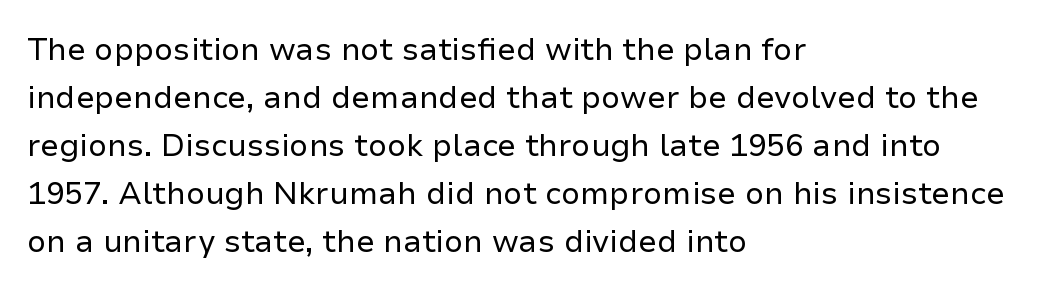
The foot of each line stays bare and open. Heft: none added — not bold. The passage shown is typed in a proportional face where columns would drift. The letters carry no serifs — their stems end cleanly without finishing strokes.
